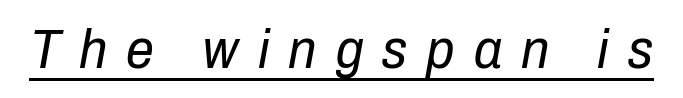
Q: Is the text bold? A: No.
Q: Is the text italic (slanted)? A: Yes, it leans right by about 10 degrees.
Q: Is the text underlined? A: Yes.
Q: Is the spacing between letters normal or unusually wide? A: Unusually wide.
Q: Width (condensed, normal, or wide)? A: Condensed.
Q: Stroke contrast? A: Low.
Q: x-height? A: Medium.
Q: Monospaced? A: No.
